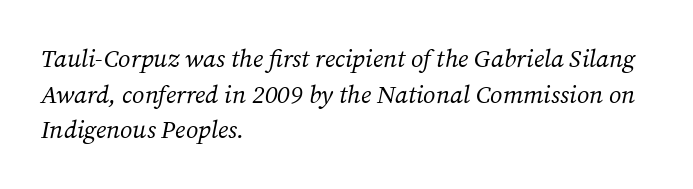
Inter-character spacing is left at the font's built-in metrics. The passage shown stacks its lines at a standard gap. Posture: slanted. Underlining? Definitely not there. One-word summary of the alignment: left.
